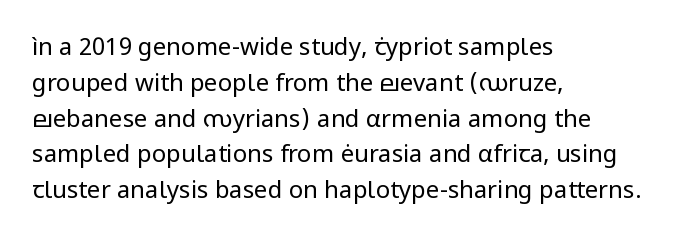
{"italic": "no", "bold": "no", "underline": "no", "align": "left", "line_spacing": "normal", "line_spacing_ratio": 1.49, "letter_spacing": "normal", "letter_spacing_em": 0.0, "glyph_px": 24}
